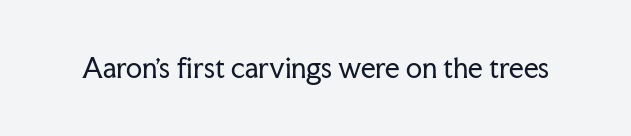
{"italic": "no", "bold": "no", "underline": "no", "letter_spacing": "normal", "letter_spacing_em": 0.0, "glyph_px": 26}
